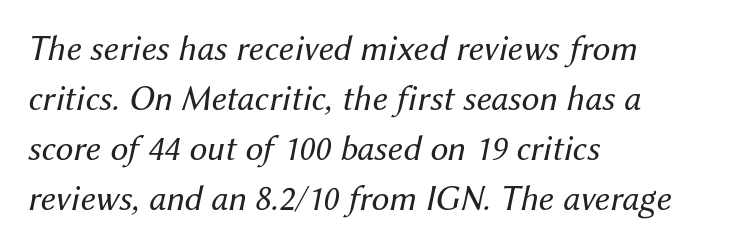
The image shows 36 px regular-weight type, italic (leaning right); set left-aligned, normal line spacing (1.39x), normal letter spacing, not underlined; medium stroke contrast and a medium x-height.
